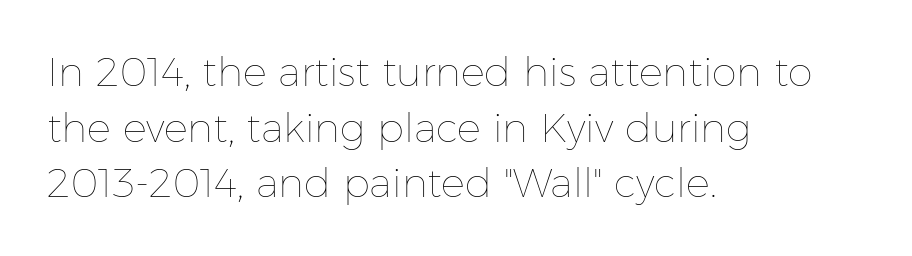
Has an underline been added? It has not. Evenly set lines give the paragraph a standard silhouette. The rendering keeps characters at their native spacing. Heaviness? Minimal to ordinary, like unemphasized prose.
